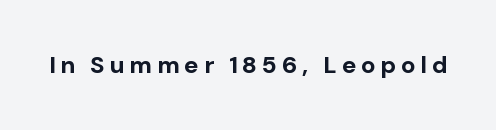
Q: Is the text bold? A: Yes.
Q: Is the text italic (slanted)? A: No, it is upright.
Q: Is the text underlined? A: No.
Q: Is the spacing between letters normal or unusually wide? A: Unusually wide.
